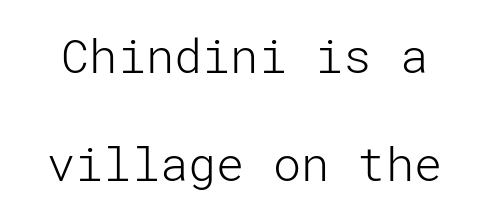
The image shows 47 px light sans-serif type, upright; set loose line spacing (2.3x), normal letter spacing, not underlined; low stroke contrast and a medium x-height.
